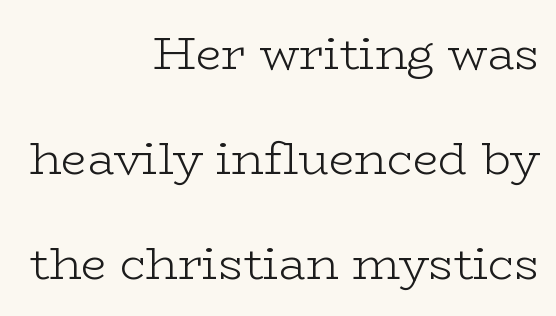
{"serif": "yes", "italic": "no", "bold": "no", "weight": "light", "width": "wide", "stroke_contrast": "low", "x_height": "medium", "monospaced": "no", "underline": "no", "align": "right", "line_spacing": "loose", "line_spacing_ratio": 2.28, "letter_spacing": "normal", "letter_spacing_em": 0.0, "glyph_px": 46}
